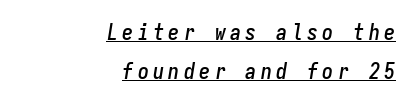
Q: Is the text italic (slanted)? A: Yes, it leans right by about 9 degrees.
Q: Is the text underlined? A: Yes.
Q: How is the paragraph aligned? A: Right-aligned.
Q: Is the spacing between letters normal or unusually wide? A: Unusually wide.
